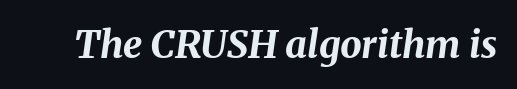
Note the varied advance widths — an 'i' is clearly narrower than an 'm'. Bold? Absolutely — the strokes are thick and heavy. This sample uses an oblique cut, with every glyph tilted off the vertical. The letters sit at their default tracking, neither squeezed nor spread. The words here are not underlined.
